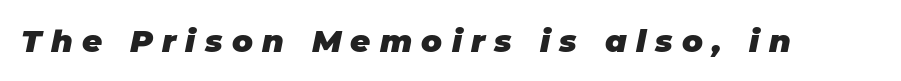
Spacing between characters has been opened up far beyond the box default. A full-strength bold gives these letters their thick strokes. Glance below the letters and you will spot only blank space. Think of a printed novel: that variable character pitch is what you see here. The whole block is typeset with a tilt.
